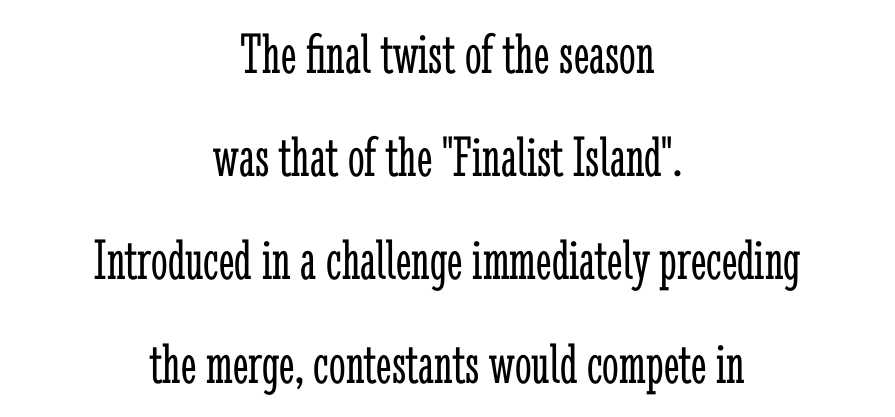
{"serif": "yes", "italic": "no", "bold": "no", "weight": "light", "width": "condensed", "stroke_contrast": "low", "x_height": "medium", "monospaced": "no", "underline": "no", "align": "center", "line_spacing_ratio": 1.75, "letter_spacing": "normal", "letter_spacing_em": 0.0, "glyph_px": 59}
